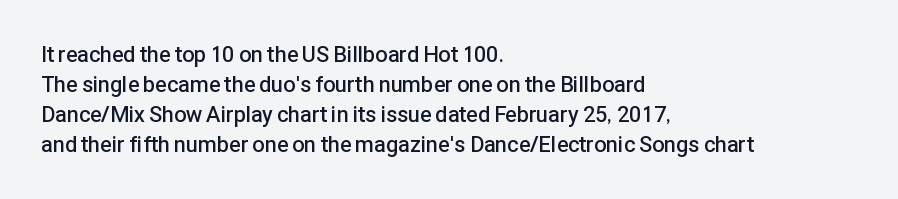
{"italic": "no", "bold": "semi", "underline": "no", "align": "left", "line_spacing": "normal", "line_spacing_ratio": 1.36, "letter_spacing": "normal", "letter_spacing_em": 0.0, "glyph_px": 22}
